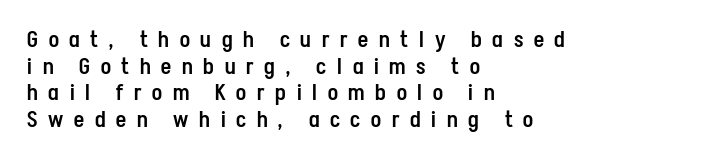
{"italic": "no", "bold": "semi", "underline": "no", "align": "left", "line_spacing_ratio": 1.21, "letter_spacing": "wide", "letter_spacing_em": 0.49, "glyph_px": 22}
